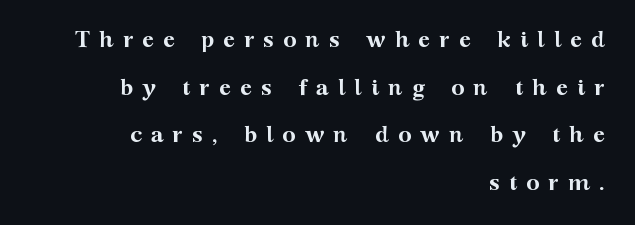
Line spacing here is loose. Decoration check: the copy has no underline. Notice how thick the strokes are: this is what a full bold looks like. If you drew a ruler down the right edge, every line would touch it. Each word looks stretched out because of the extra space between its letters.
